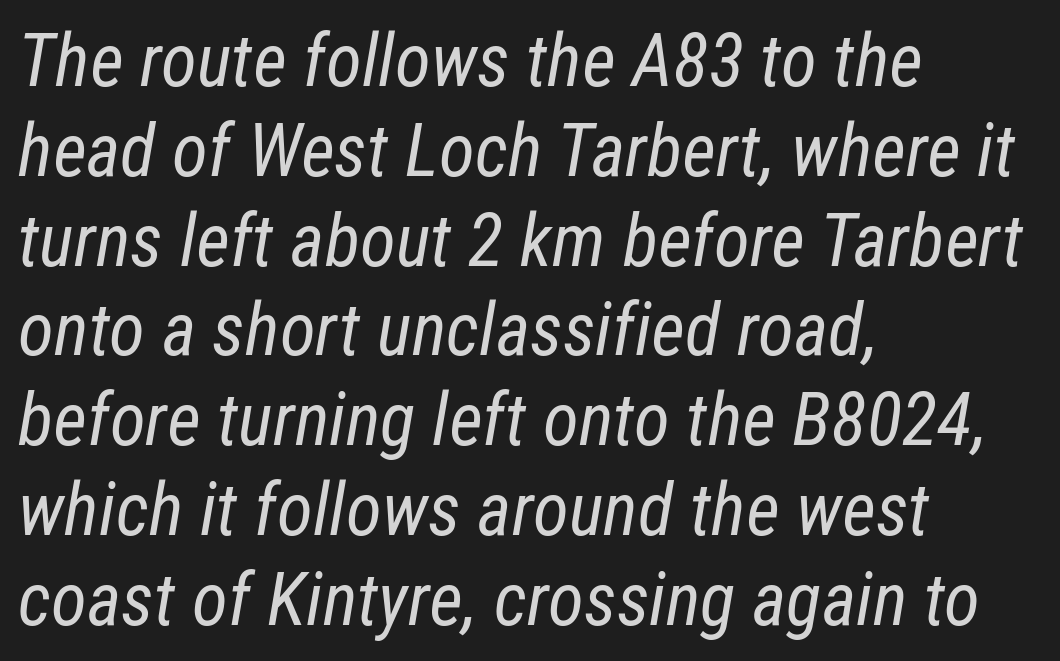
This sample uses plain, unmodified letter spacing. Is this a heavy cut? Hardly; it is regular or lighter. Unmarked baselines from the first word to the last. Short and long lines alike share a common starting point at left. Yep, that's italic — everything's leaning. Do the characters align in a grid? No, the font is proportional.
